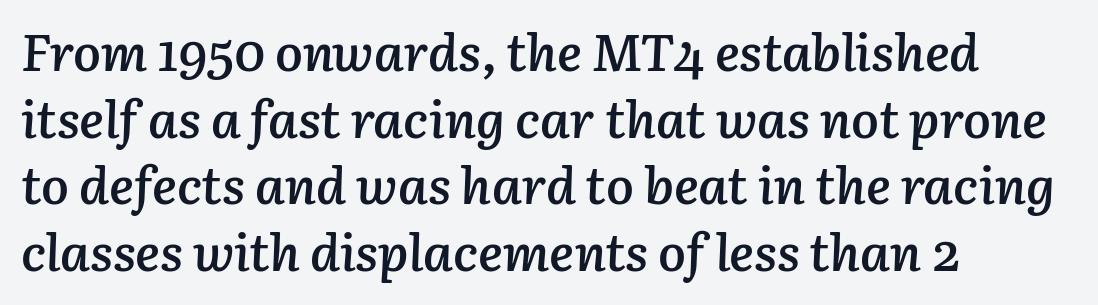
Q: Is the text bold? A: Semi-bold.
Q: Is the text italic (slanted)? A: Yes, it leans right by about 3 degrees.
Q: Is the text underlined? A: No.
Q: How is the paragraph aligned? A: Left-aligned.
Q: Is the spacing between letters normal or unusually wide? A: Normal.
Q: Is the spacing between lines tight, normal or loose? A: Normal.
Q: Width (condensed, normal, or wide)? A: Normal.
Q: Stroke contrast? A: Low.
Q: x-height? A: Medium.
Q: Monospaced? A: No.
